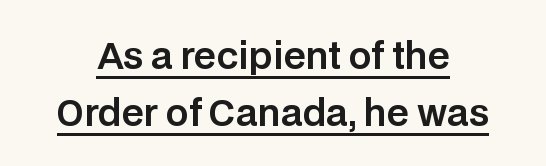
It's the straight-up-and-down kind of type. One glance says typical: line gaps are just what's usual. Each line is balanced around a shared central axis. This sample has the flowing, uneven cadence of proportional lettering. Look at the tracking — it's just the regular setting, nothing added.
